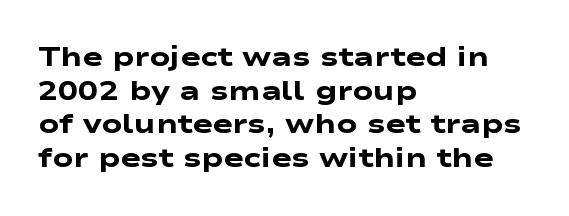
The strokes are fattened all the way to bold. The glyphs are unaccompanied by any horizontal stroke below them. Teacher's note: observe the even left margin — that is flush-left alignment. Does extra space separate the letters? No, they use regular spacing. Honestly, the row spacing looks completely unremarkable.
